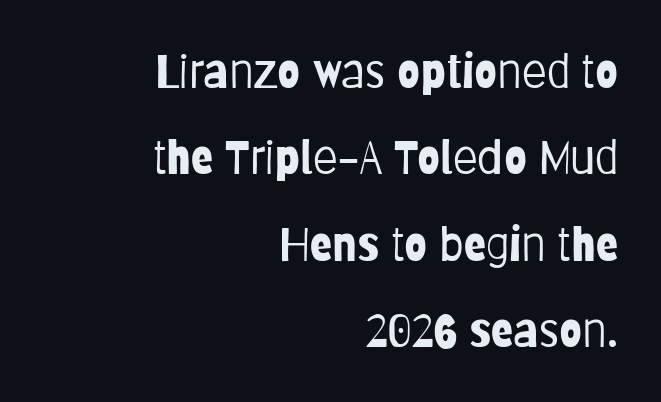
Layout note: lines flush right. On a weight scale, this lands at 450 or below. Spacing between characters is what you'd get straight out of the box. Descender tails drop into unmarked territory. Proportional: the letters do not fall into vertical columns.
